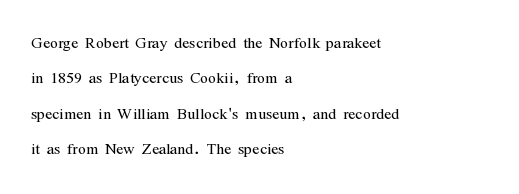
Q: Is the text bold? A: No.
Q: Is the text italic (slanted)? A: No, it is upright.
Q: Is the text underlined? A: No.
Q: How is the paragraph aligned? A: Left-aligned.
Q: Is the spacing between letters normal or unusually wide? A: Normal.
Q: Is the spacing between lines tight, normal or loose? A: Normal.
